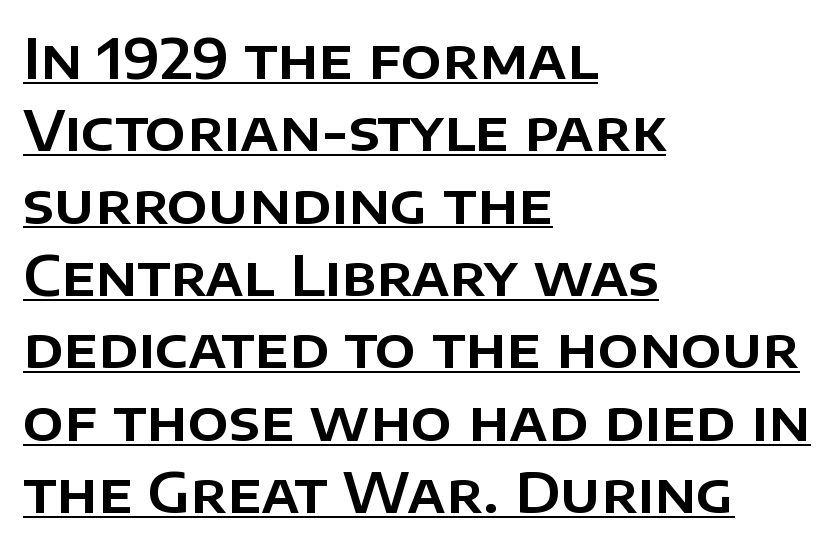
{"serif": "no", "italic": "no", "width": "normal", "stroke_contrast": "low", "x_height": "large", "monospaced": "no", "underline": "yes", "align": "left", "line_spacing": "normal", "line_spacing_ratio": 1.34, "letter_spacing": "normal", "letter_spacing_em": 0.0, "glyph_px": 54}
